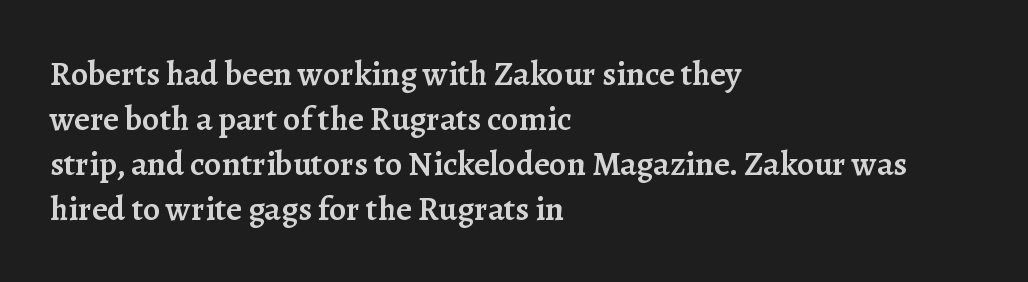
{"serif": "yes", "italic": "no", "bold": "semi", "weight": "semibold", "width": "normal", "stroke_contrast": "low", "x_height": "medium", "monospaced": "no", "underline": "no", "align": "left", "line_spacing": "normal", "line_spacing_ratio": 1.32, "letter_spacing": "normal", "letter_spacing_em": 0.0, "glyph_px": 34}
